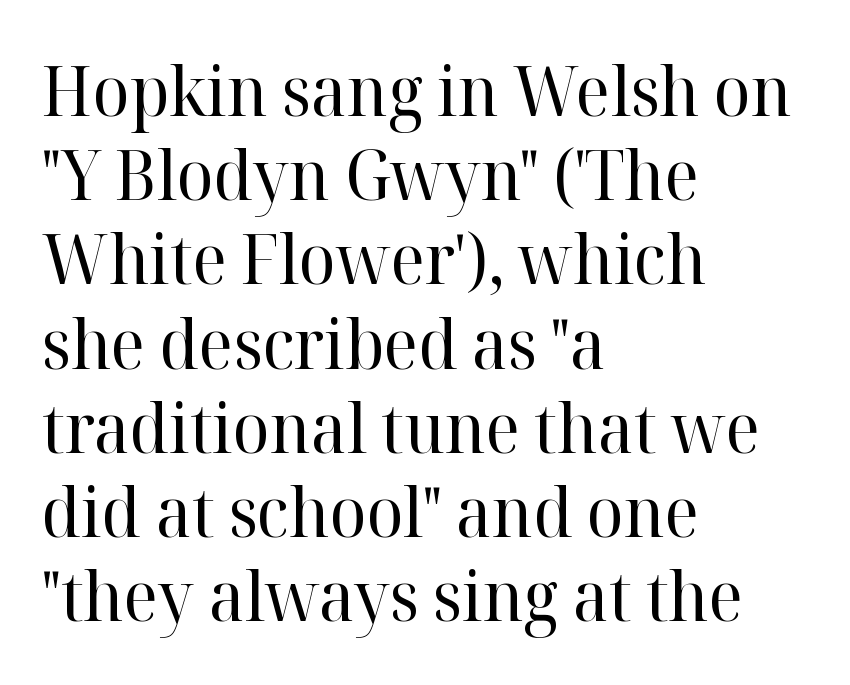
Q: Is the text bold? A: No.
Q: Is the text italic (slanted)? A: No, it is upright.
Q: Is the typeface a serif or a sans-serif typeface? A: Serif.
Q: Is the text underlined? A: No.
Q: How is the paragraph aligned? A: Left-aligned.
Q: Is the spacing between letters normal or unusually wide? A: Normal.
Q: Width (condensed, normal, or wide)? A: Normal.
Q: Stroke contrast? A: High.
Q: x-height? A: Medium.
Q: Monospaced? A: No.
